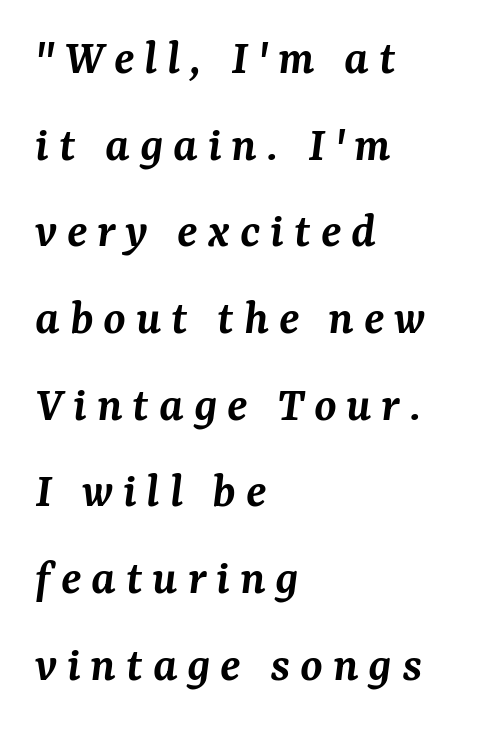
The image shows 51 px semibold serif type, italic (leaning right); set left-aligned, normal line spacing (1.7x), not underlined; medium stroke contrast and a medium x-height.
